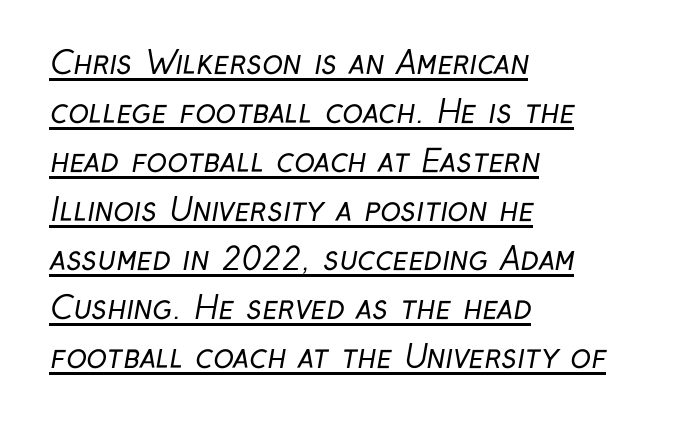
The image shows 31 px regular-weight, condensed sans-serif type; set left-aligned, normal line spacing (1.58x), normal letter spacing, underlined; low stroke contrast and a medium x-height.
